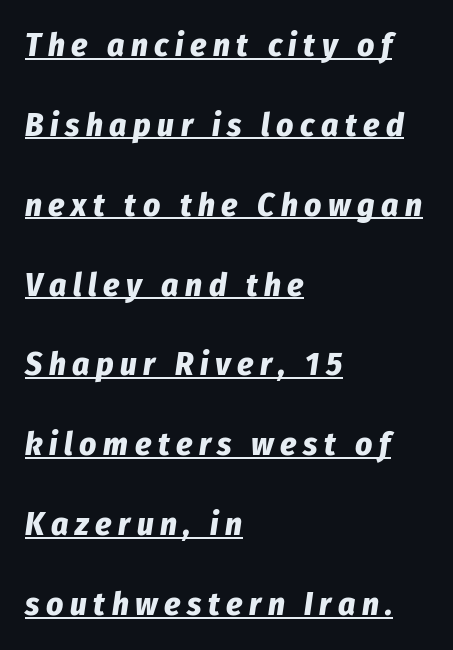
Q: Is the text bold? A: Yes.
Q: Is the text italic (slanted)? A: Yes, it leans right by about 8 degrees.
Q: Is the text underlined? A: Yes.
Q: How is the paragraph aligned? A: Left-aligned.
Q: Is the spacing between letters normal or unusually wide? A: Unusually wide.
Q: Is the spacing between lines tight, normal or loose? A: Loose.
Q: Width (condensed, normal, or wide)? A: Condensed.
Q: Stroke contrast? A: Low.
Q: x-height? A: Medium.
Q: Monospaced? A: No.
